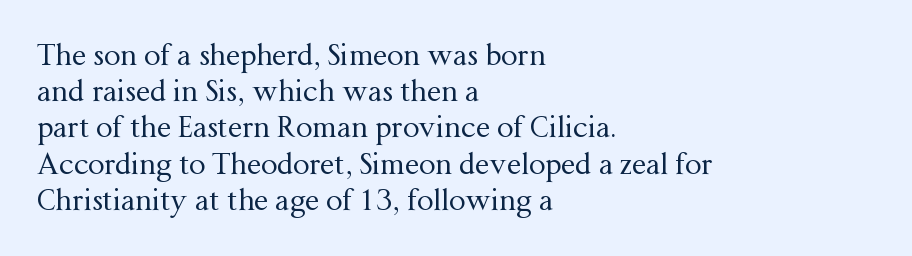
{"serif": "yes", "italic": "no", "bold": "no", "weight": "regular", "width": "normal", "stroke_contrast": "medium", "x_height": "medium", "monospaced": "no", "underline": "no", "align": "left", "line_spacing": "normal", "line_spacing_ratio": 1.25, "letter_spacing": "normal", "letter_spacing_em": 0.0, "glyph_px": 29}
